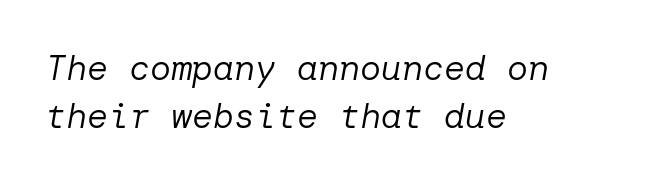
{"italic": "yes", "lean": "right", "slant_degrees": 10, "bold": "no", "weight": "regular", "width": "normal", "stroke_contrast": "low", "x_height": "medium", "underline": "no", "align": "left", "line_spacing": "normal", "line_spacing_ratio": 1.36, "letter_spacing": "normal", "letter_spacing_em": 0.0, "glyph_px": 35}
